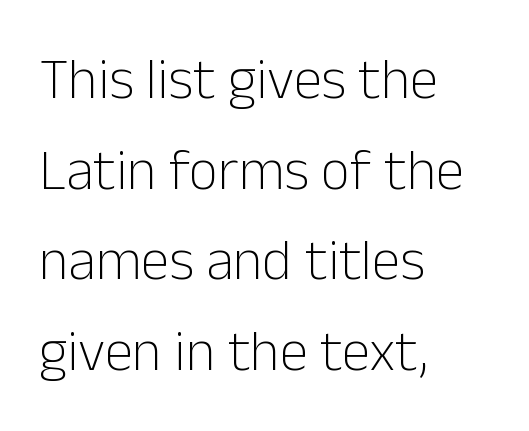
Q: Is the text bold? A: No.
Q: Is the text italic (slanted)? A: No, it is upright.
Q: Is the typeface a serif or a sans-serif typeface? A: Sans-serif.
Q: Is the text underlined? A: No.
Q: How is the paragraph aligned? A: Left-aligned.
Q: Is the spacing between letters normal or unusually wide? A: Normal.
Q: Is the spacing between lines tight, normal or loose? A: Normal.
Q: Width (condensed, normal, or wide)? A: Normal.
Q: Stroke contrast? A: Low.
Q: x-height? A: Medium.
Q: Monospaced? A: No.
